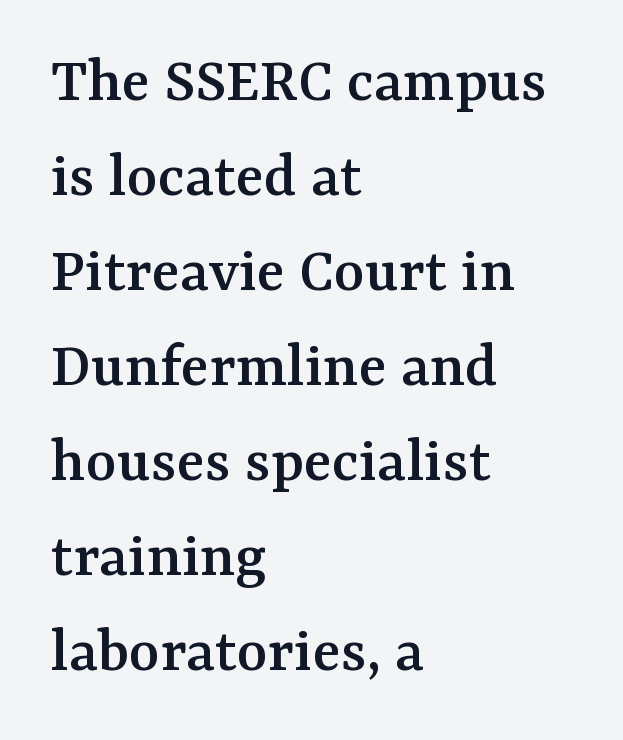
The image shows 66 px serif type, upright; set left-aligned, normal line spacing (1.44x), normal letter spacing, not underlined; medium stroke contrast and a medium x-height.
